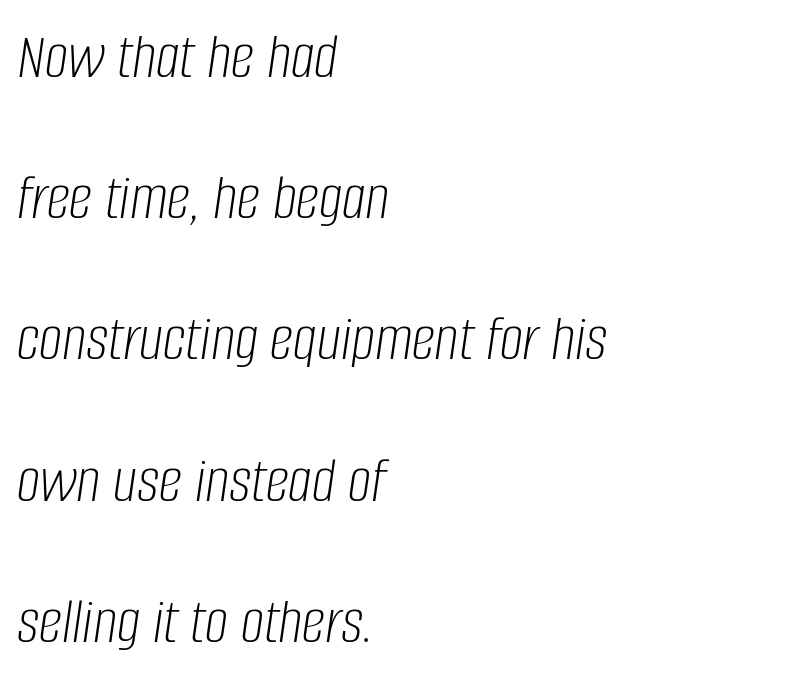
Observe the lean: these are italic letterforms. The typesetting does not lean heavy: it is not bold. Tracking here is standard; glyphs follow each other at the usual distance. Underlining? Definitely not there. The typesetter chose a ragged-right arrangement here. The space between consecutive lines is lavish.
